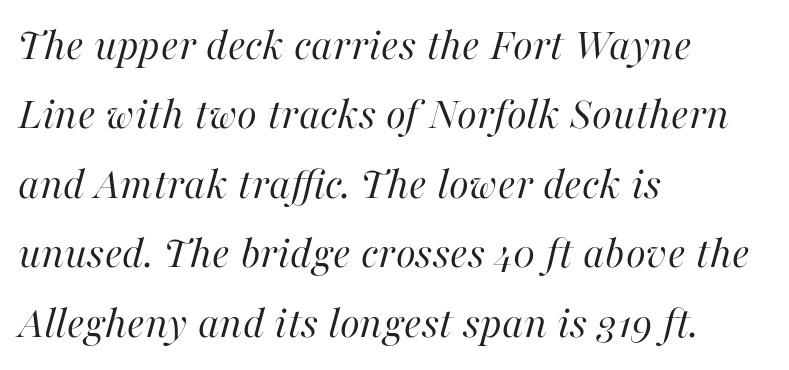
Q: Is the text bold? A: No.
Q: Is the text italic (slanted)? A: Yes, it leans right by about 16 degrees.
Q: Is the text underlined? A: No.
Q: How is the paragraph aligned? A: Left-aligned.
Q: Is the spacing between letters normal or unusually wide? A: Normal.
Q: Is the spacing between lines tight, normal or loose? A: Normal.
Q: Width (condensed, normal, or wide)? A: Normal.
Q: Stroke contrast? A: High.
Q: x-height? A: Medium.
Q: Monospaced? A: No.
